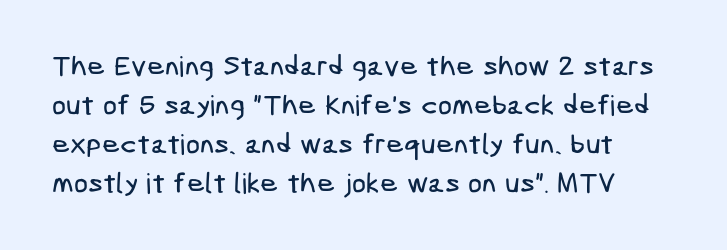
The image shows 28 px condensed sans-serif type; set normal line spacing (1.39x), normal letter spacing, not underlined; low stroke contrast and a medium x-height.
